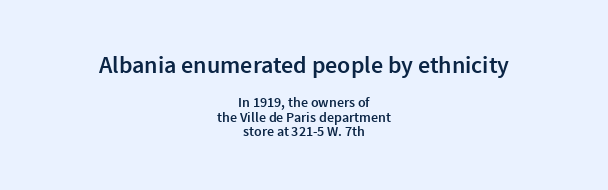
Character size in the leading block exceeds that of the trailing block. Alignment: centered. Nobody drew a line under any word here. The gaps between neighbouring characters are ordinary and unremarkable. A roman cut, with each character standing at attention. Closely set lines give the paragraph a compact silhouette.
